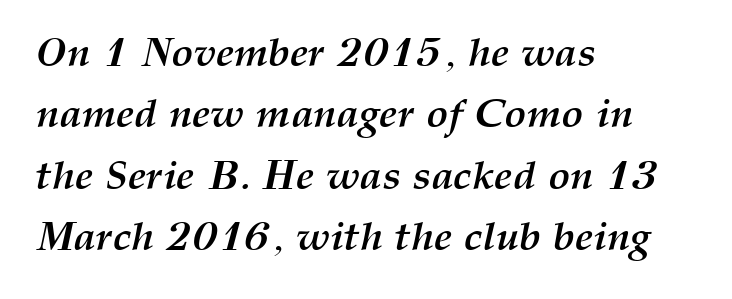
Q: Is the text bold? A: Yes.
Q: Is the text italic (slanted)? A: Yes, it leans right by about 12 degrees.
Q: Is the text underlined? A: No.
Q: How is the paragraph aligned? A: Left-aligned.
Q: Is the spacing between letters normal or unusually wide? A: Normal.
Q: Is the spacing between lines tight, normal or loose? A: Normal.
Q: Width (condensed, normal, or wide)? A: Normal.
Q: Stroke contrast? A: Medium.
Q: x-height? A: Medium.
Q: Monospaced? A: No.
